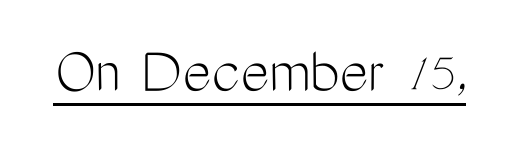
Q: Is the text bold? A: No.
Q: Is the text italic (slanted)? A: No, it is upright.
Q: Is the typeface a serif or a sans-serif typeface? A: Sans-serif.
Q: Is the text underlined? A: Yes.
Q: Is the spacing between letters normal or unusually wide? A: Normal.
Q: Width (condensed, normal, or wide)? A: Condensed.
Q: Stroke contrast? A: Medium.
Q: x-height? A: Medium.
Q: Monospaced? A: No.
